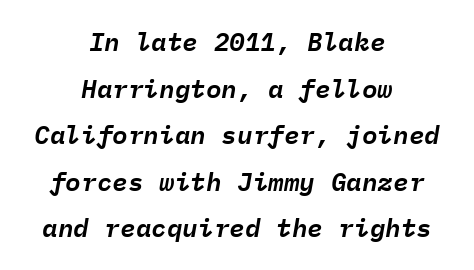
Q: Is the text italic (slanted)? A: Yes, it leans right by about 9 degrees.
Q: Is the text underlined? A: No.
Q: How is the paragraph aligned? A: Centered.
Q: Is the spacing between letters normal or unusually wide? A: Normal.
